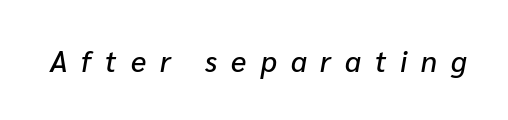
The glyphs look as if they've been sheared to an angle. Display-style spreading of the glyphs; the letterfit is very open. The foot of each line stays bare and open. Spacing verdict: proportional, widths tailored to each character.
